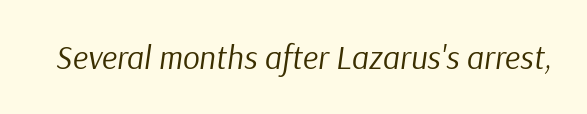
{"italic": "yes", "lean": "right", "slant_degrees": 9, "bold": "no", "weight": "regular", "width": "normal", "stroke_contrast": "low", "x_height": "medium", "monospaced": "no", "underline": "no", "letter_spacing": "normal", "letter_spacing_em": 0.0, "glyph_px": 33}
